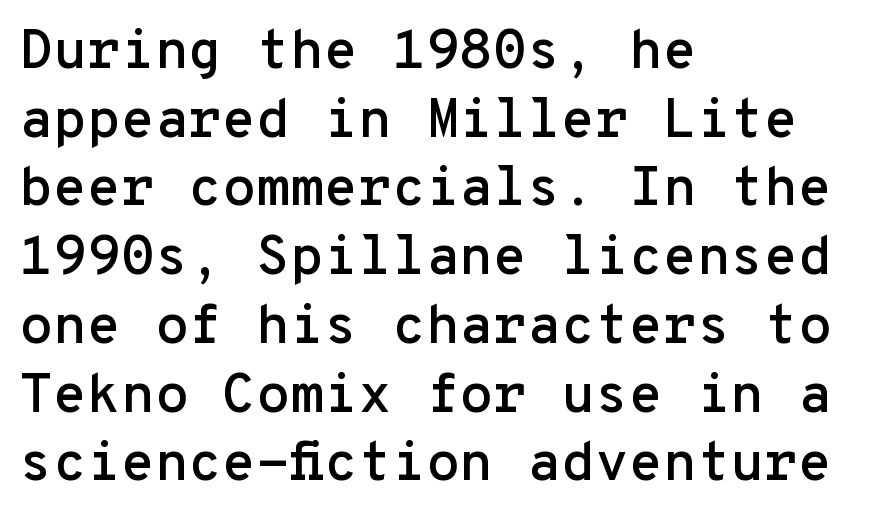
{"serif": "no", "italic": "no", "width": "normal", "stroke_contrast": "low", "x_height": "medium", "monospaced": "yes", "underline": "no", "align": "left", "line_spacing": "normal", "line_spacing_ratio": 1.25, "letter_spacing": "normal", "letter_spacing_em": 0.0, "glyph_px": 55}
